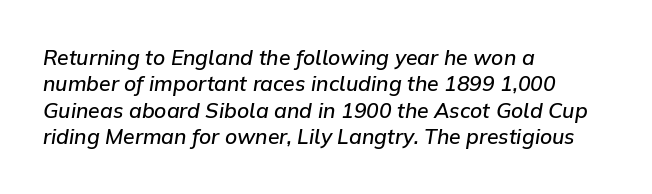
Q: Is the text bold? A: Semi-bold.
Q: Is the text italic (slanted)? A: Yes, it leans right by about 9 degrees.
Q: Is the text underlined? A: No.
Q: How is the paragraph aligned? A: Left-aligned.
Q: Is the spacing between letters normal or unusually wide? A: Normal.
Q: Is the spacing between lines tight, normal or loose? A: Normal.
